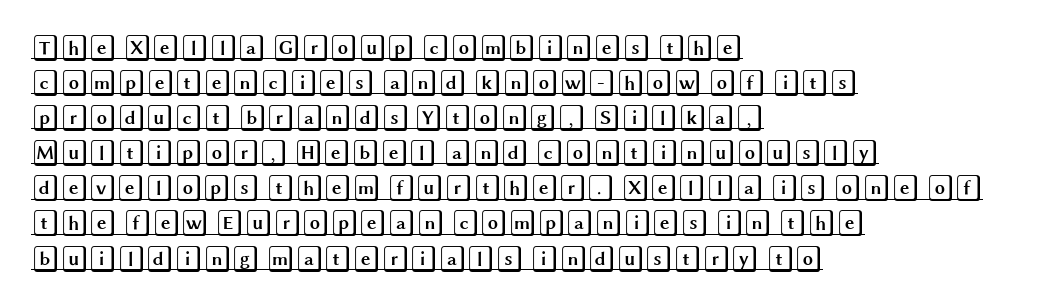
{"italic": "no", "underline": "yes", "align": "left", "line_spacing": "normal", "line_spacing_ratio": 1.35, "letter_spacing": "normal", "letter_spacing_em": 0.0, "glyph_px": 26}
